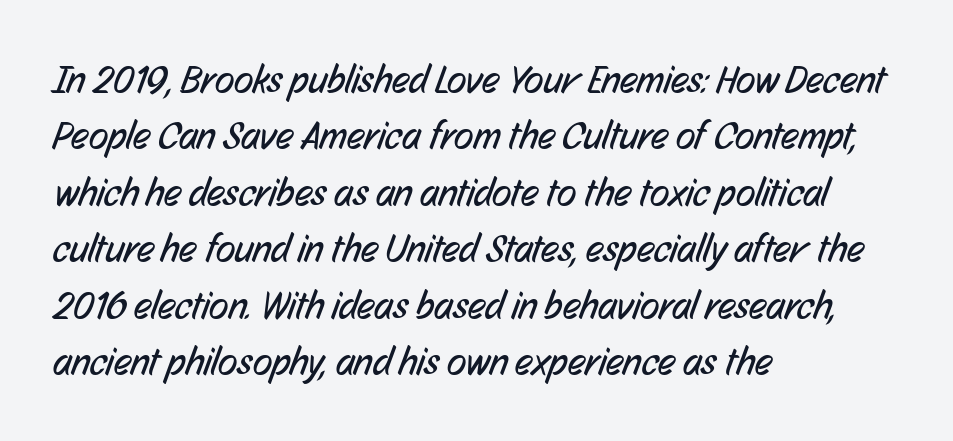
{"serif": "no", "bold": "no", "weight": "regular", "width": "condensed", "stroke_contrast": "low", "x_height": "medium", "monospaced": "no", "underline": "no", "align": "left", "line_spacing": "normal", "line_spacing_ratio": 1.41, "letter_spacing": "normal", "letter_spacing_em": 0.0, "glyph_px": 40}
